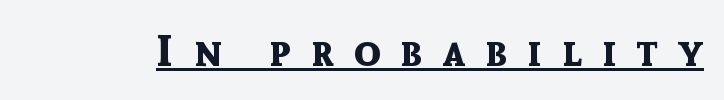
Looks like someone drew a line under every word here. Look at the bottom of the vertical strokes: they stop flat, with no serifs. Substantial extra tracking has been applied to these lines. Every character sits straight up, as roman type does. These lines are rendered in a variable-pitch font. Plenty of ink on the page — the face is bold.
